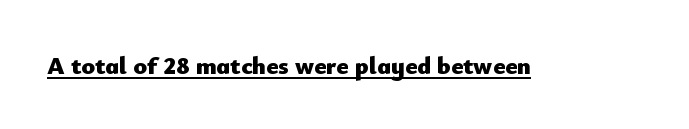
The face used here appears with an underline applied. Nope, not italic — everything's standing straight. This is heavy type, rendered in bold. Nobody touched the tracking dial on this one.
